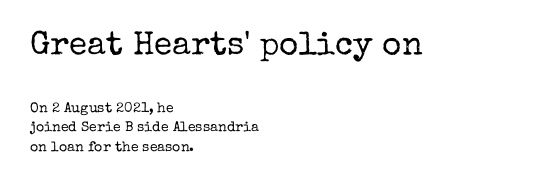
The image shows 33 px regular-weight serif type, upright; set left-aligned, normal line spacing (1.38x), normal letter spacing, not underlined; the first (top) block is 2.36x larger; low stroke contrast and a medium x-height.
